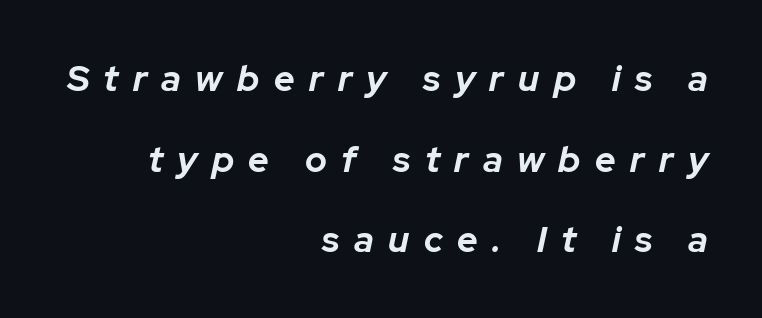
{"italic": "yes", "lean": "right", "slant_degrees": 12, "bold": "yes", "weight": "bold", "width": "normal", "stroke_contrast": "low", "x_height": "medium", "monospaced": "no", "underline": "no", "align": "right", "line_spacing": "loose", "line_spacing_ratio": 2.24, "letter_spacing": "wide", "letter_spacing_em": 0.4, "glyph_px": 36}
